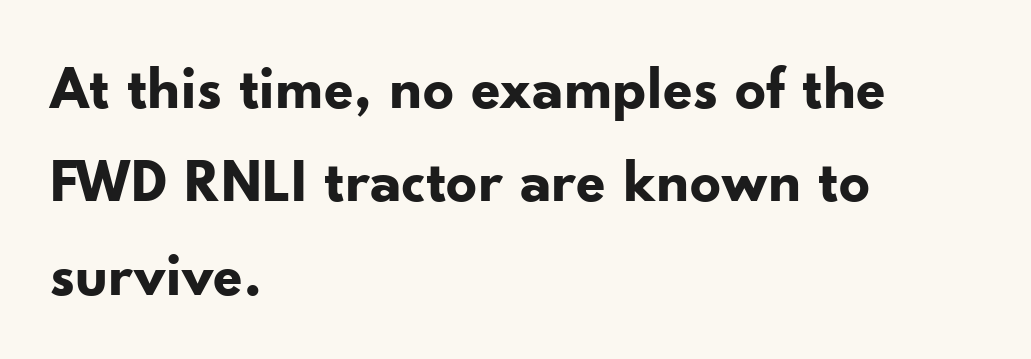
Q: Is the text bold? A: Yes.
Q: Is the text italic (slanted)? A: No, it is upright.
Q: Is the typeface a serif or a sans-serif typeface? A: Sans-serif.
Q: Is the text underlined? A: No.
Q: How is the paragraph aligned? A: Left-aligned.
Q: Is the spacing between letters normal or unusually wide? A: Normal.
Q: Is the spacing between lines tight, normal or loose? A: Normal.
Q: Width (condensed, normal, or wide)? A: Normal.
Q: Stroke contrast? A: Low.
Q: x-height? A: Small.
Q: Monospaced? A: No.
